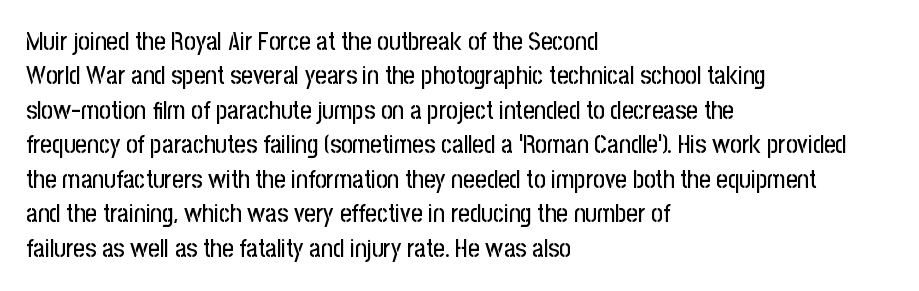
{"italic": "no", "underline": "no", "align": "left", "line_spacing": "normal", "line_spacing_ratio": 1.38, "letter_spacing": "normal", "letter_spacing_em": 0.0, "glyph_px": 25}
